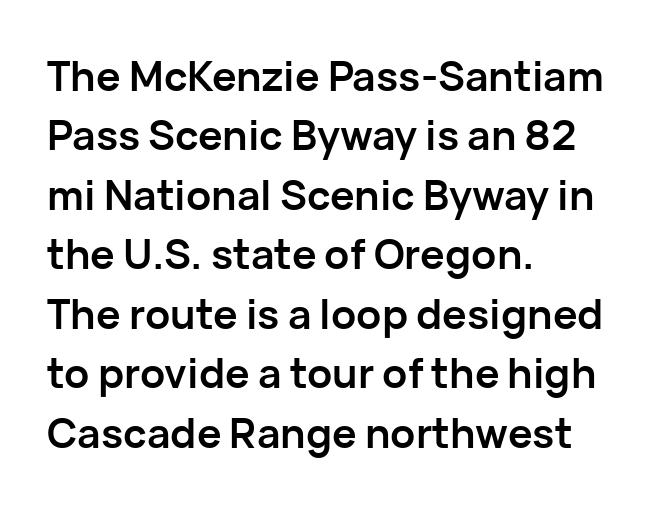
{"serif": "no", "italic": "no", "bold": "yes", "weight": "semibold", "width": "normal", "stroke_contrast": "low", "x_height": "medium", "monospaced": "no", "underline": "no", "align": "left", "line_spacing": "normal", "line_spacing_ratio": 1.45, "letter_spacing": "normal", "letter_spacing_em": 0.0, "glyph_px": 41}
